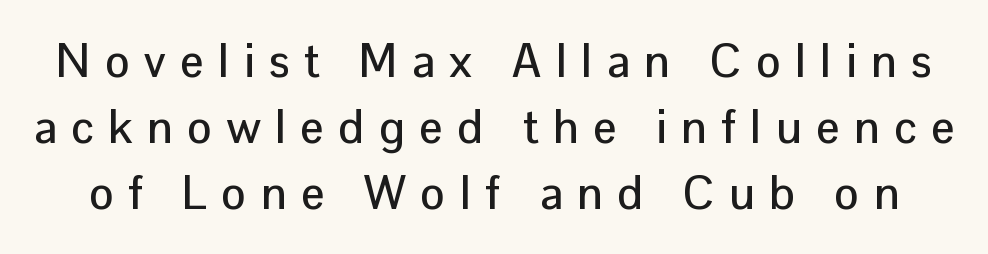
{"serif": "no", "italic": "no", "width": "normal", "stroke_contrast": "low", "x_height": "medium", "monospaced": "no", "underline": "no", "line_spacing": "normal", "line_spacing_ratio": 1.43, "letter_spacing": "wide", "letter_spacing_em": 0.32, "glyph_px": 46}
